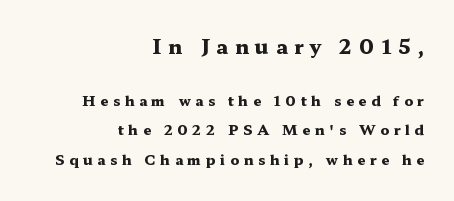
{"italic": "no", "bold": "yes", "underline": "no", "align": "right", "line_spacing": "loose", "line_spacing_ratio": 2.13, "letter_spacing": "wide", "letter_spacing_em": 0.33, "larger_block": "first", "size_ratio": 1.43, "glyph_px": 20}
